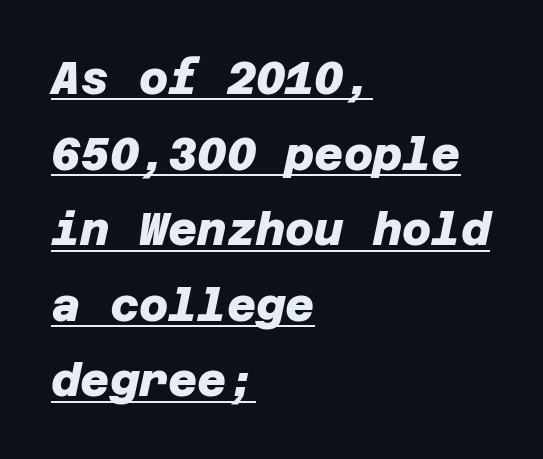
{"serif": "no", "bold": "yes", "weight": "heavy", "width": "normal", "stroke_contrast": "low", "x_height": "large", "underline": "yes", "align": "left", "line_spacing": "normal", "line_spacing_ratio": 1.68, "letter_spacing": "normal", "letter_spacing_em": 0.0, "glyph_px": 45}
